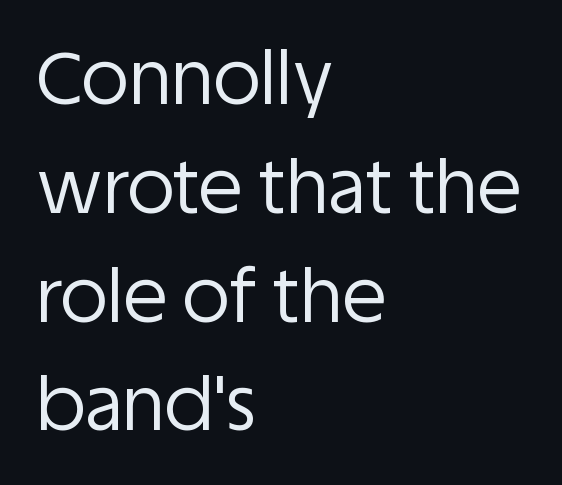
{"serif": "no", "italic": "no", "bold": "no", "weight": "regular", "width": "normal", "stroke_contrast": "low", "x_height": "large", "monospaced": "no", "underline": "no", "align": "left", "line_spacing": "normal", "line_spacing_ratio": 1.49, "letter_spacing": "normal", "letter_spacing_em": 0.0, "glyph_px": 73}
